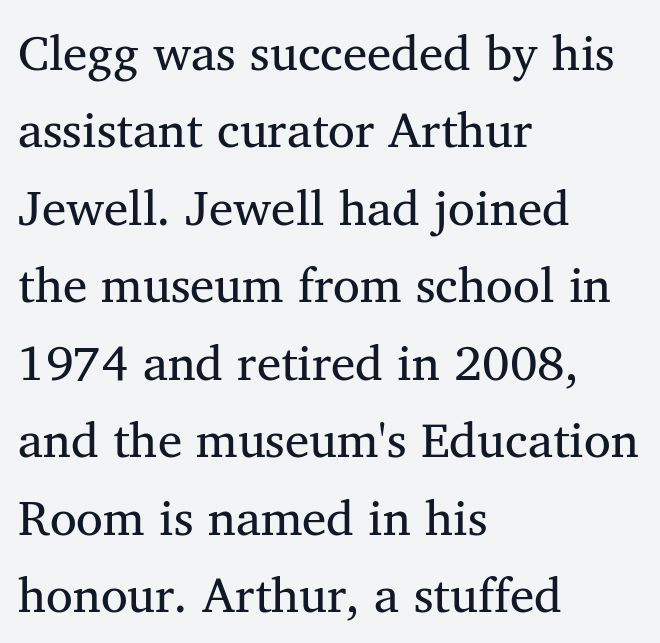
The image shows 49 px regular-weight serif type, upright; set left-aligned, normal line spacing (1.58x), normal letter spacing, not underlined; medium stroke contrast and a medium x-height.
